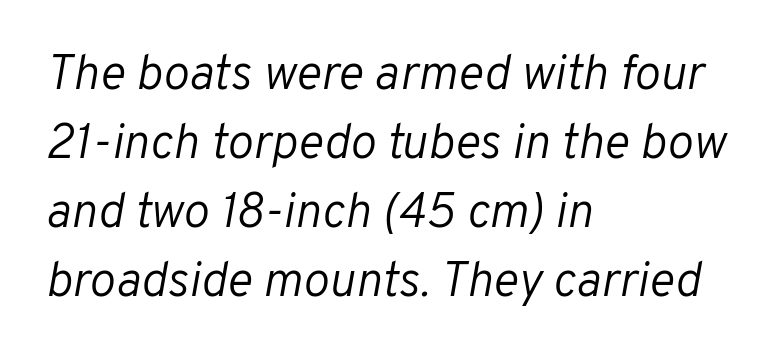
The image shows 49 px light type, italic (leaning right); set left-aligned, normal line spacing (1.41x), normal letter spacing, not underlined; low stroke contrast and a medium x-height.
